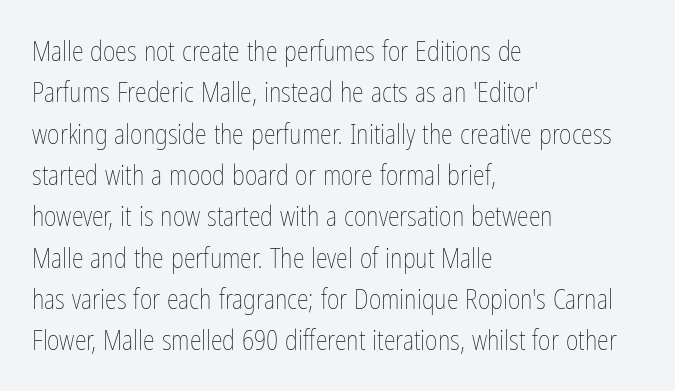
{"italic": "no", "bold": "no", "underline": "no", "align": "left", "line_spacing": "normal", "line_spacing_ratio": 1.53, "letter_spacing": "normal", "letter_spacing_em": 0.0, "glyph_px": 27}
